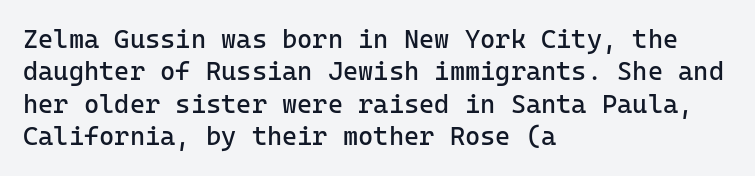
Line spacing here is normal. Nobody touched the tracking dial on this one. Quick note: underline off. Designer's note — italics off, roman on. The lines are quadded left.
